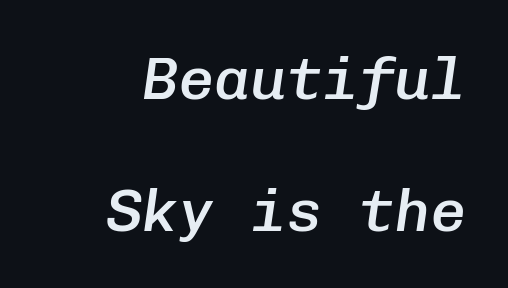
{"italic": "yes", "lean": "right", "slant_degrees": 8, "bold": "semi", "weight": "semibold", "width": "normal", "stroke_contrast": "low", "x_height": "medium", "monospaced": "yes", "underline": "no", "align": "right", "line_spacing": "loose", "line_spacing_ratio": 2.2, "letter_spacing": "normal", "letter_spacing_em": 0.0, "glyph_px": 60}
